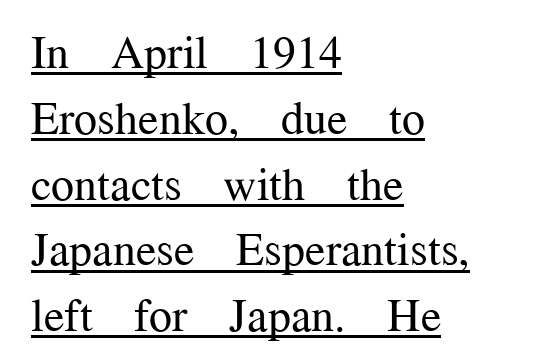
The image shows 46 px regular-weight serif type, upright; set left-aligned, normal line spacing (1.43x), normal letter spacing, underlined; medium stroke contrast and a medium x-height.
